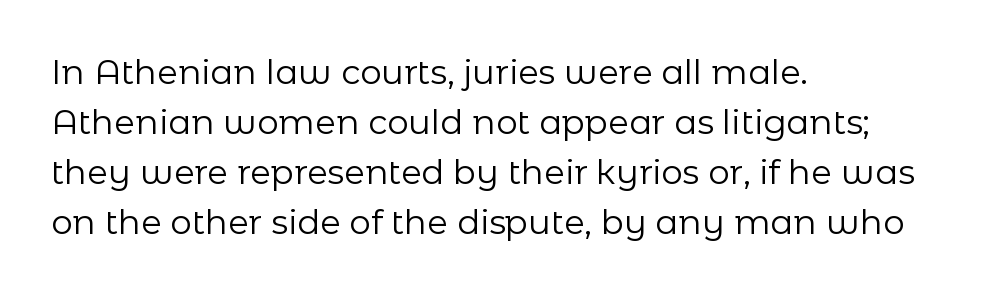
Nope, no serifs anywhere on these letters. Leading: standard. The string is rendered with underlining switched off. Here the designer chose a conventional face with non-uniform glyph widths. No extra ink here — the face is not bold. The letters sit at their default tracking, neither squeezed nor spread.
